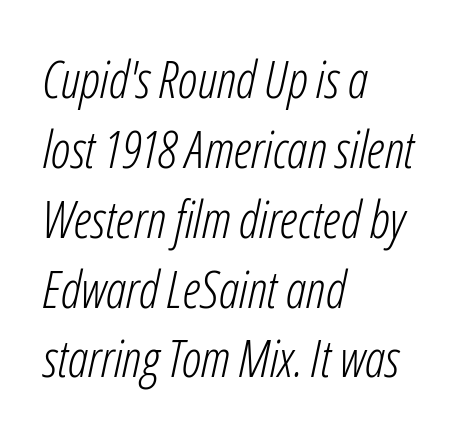
{"italic": "yes", "lean": "right", "slant_degrees": 12, "bold": "no", "weight": "light", "width": "condensed", "stroke_contrast": "low", "x_height": "medium", "monospaced": "no", "underline": "no", "align": "left", "line_spacing": "normal", "line_spacing_ratio": 1.37, "letter_spacing": "normal", "letter_spacing_em": 0.0, "glyph_px": 51}
